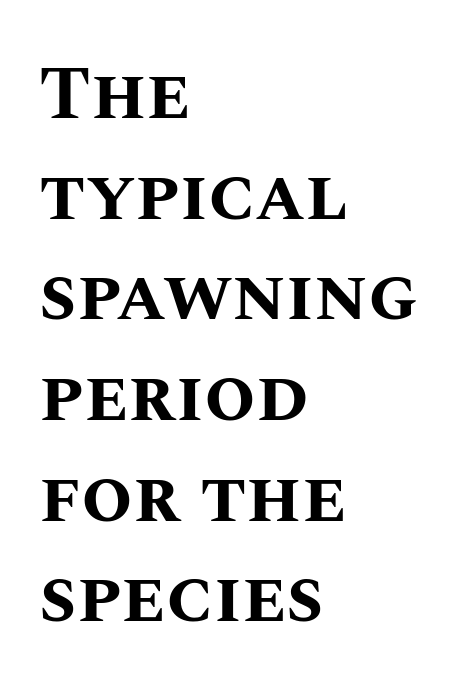
{"italic": "no", "bold": "yes", "weight": "bold", "width": "normal", "stroke_contrast": "medium", "x_height": "large", "monospaced": "no", "underline": "no", "align": "left", "line_spacing": "normal", "line_spacing_ratio": 1.36, "letter_spacing": "normal", "letter_spacing_em": 0.0, "glyph_px": 74}
